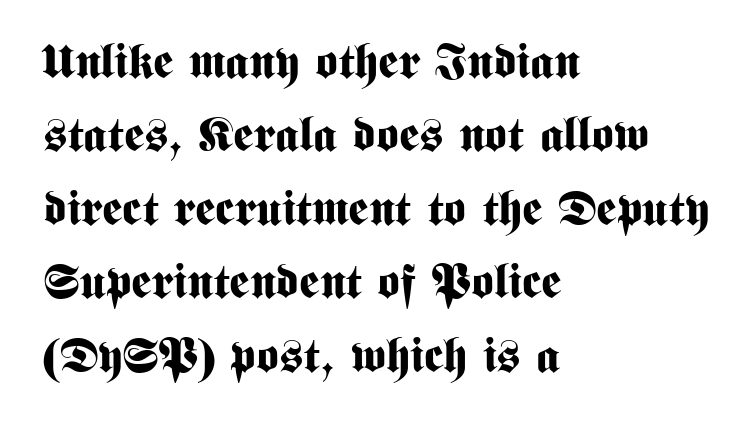
{"serif": "no", "italic": "no", "bold": "yes", "weight": "bold", "width": "condensed", "stroke_contrast": "medium", "x_height": "medium", "monospaced": "no", "underline": "no", "align": "left", "line_spacing": "normal", "line_spacing_ratio": 1.53, "letter_spacing": "normal", "letter_spacing_em": 0.0, "glyph_px": 48}
